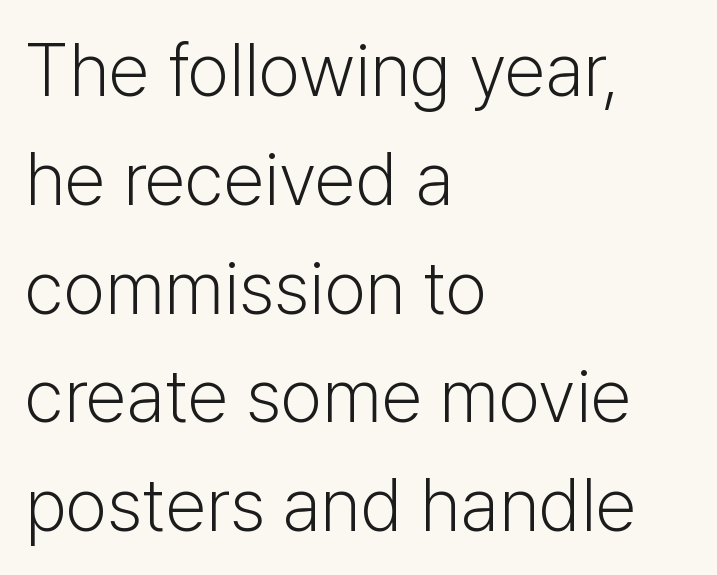
On a weight scale, this lands at 450 or below. Italic: no, the glyphs are upright roman. Lines of text with bare space underneath. If you measured baseline to baseline, you'd find a middling distance.
